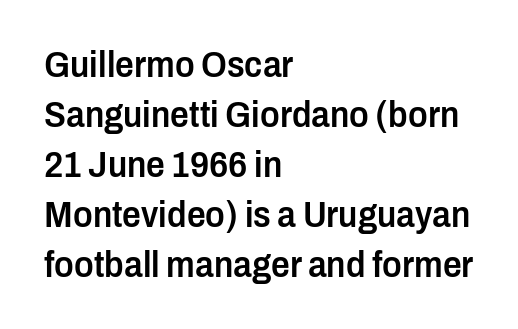
{"serif": "no", "italic": "no", "bold": "semi", "weight": "semibold", "width": "condensed", "stroke_contrast": "low", "x_height": "medium", "monospaced": "no", "underline": "no", "align": "left", "line_spacing": "normal", "line_spacing_ratio": 1.35, "letter_spacing": "normal", "letter_spacing_em": 0.0, "glyph_px": 37}
